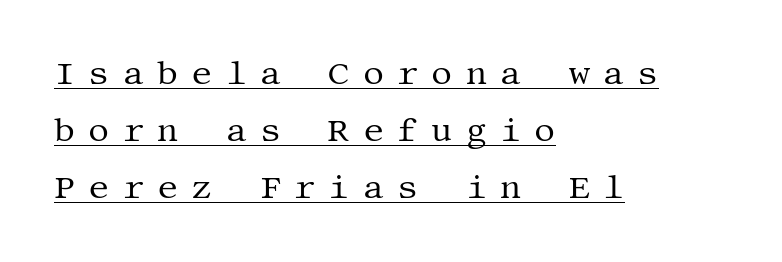
The image shows 33 px regular-weight serif type, upright; set left-aligned, line spacing 1.73x, unusually wide letter spacing (+0.4 em), underlined; medium stroke contrast and a large x-height.
